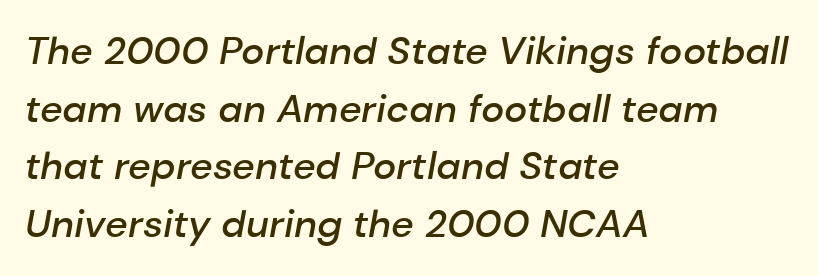
The image shows 39 px semibold type, italic (leaning right); set left-aligned, normal line spacing (1.48x), normal letter spacing, not underlined; low stroke contrast and a medium x-height.
